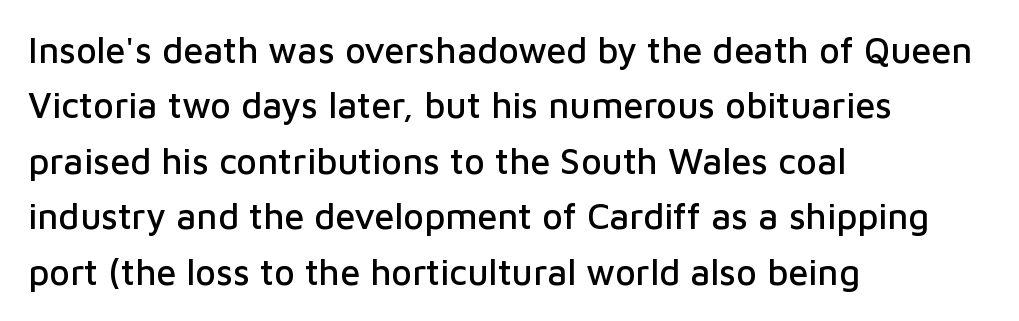
{"serif": "no", "italic": "no", "width": "normal", "stroke_contrast": "low", "x_height": "medium", "monospaced": "no", "underline": "no", "align": "left", "line_spacing": "normal", "line_spacing_ratio": 1.54, "letter_spacing": "normal", "letter_spacing_em": 0.0, "glyph_px": 36}
